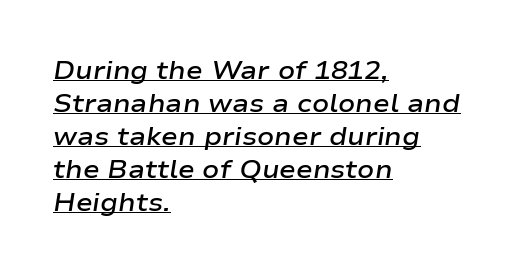
The image shows 25 px text type, italic (leaning right); set left-aligned, normal line spacing (1.32x), normal letter spacing, underlined.
